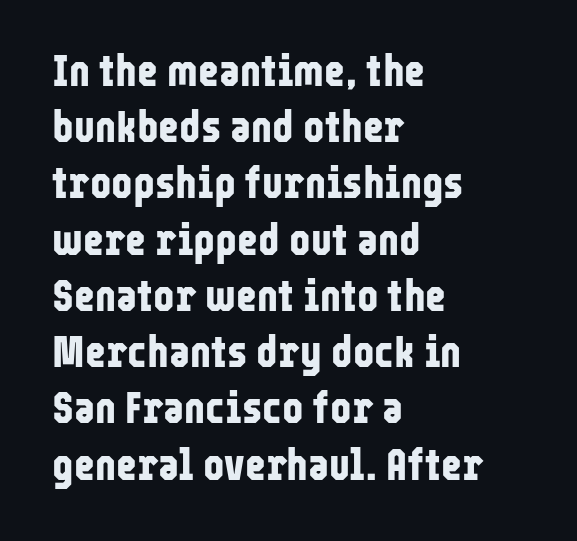
This sample has the flowing, uneven cadence of proportional lettering. A sans-serif font was chosen for this passage. The axis of the letterforms is exactly vertical. Set as a true bold cut, around the 700 mark.
